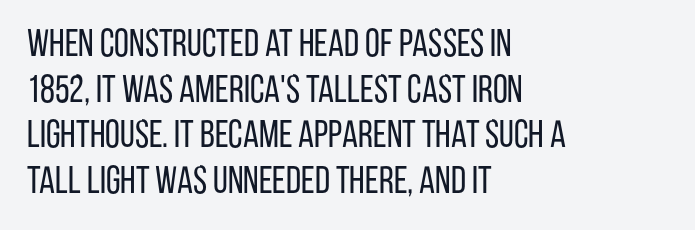
The image shows 38 px regular-weight, condensed sans-serif type, upright; set left-aligned, line spacing 1.2x, normal letter spacing, not underlined; low stroke contrast and a large x-height.
